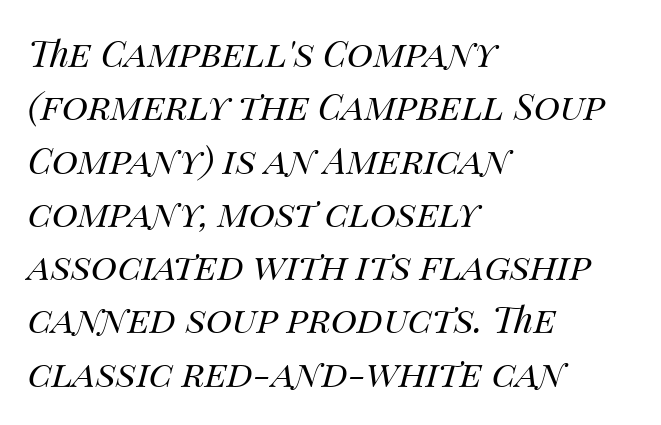
Q: Is the text bold? A: No.
Q: Is the text italic (slanted)? A: Yes, it leans right by about 14 degrees.
Q: Is the text underlined? A: No.
Q: How is the paragraph aligned? A: Left-aligned.
Q: Is the spacing between letters normal or unusually wide? A: Normal.
Q: Is the spacing between lines tight, normal or loose? A: Normal.
Q: Width (condensed, normal, or wide)? A: Normal.
Q: Stroke contrast? A: Medium.
Q: x-height? A: Large.
Q: Monospaced? A: No.
